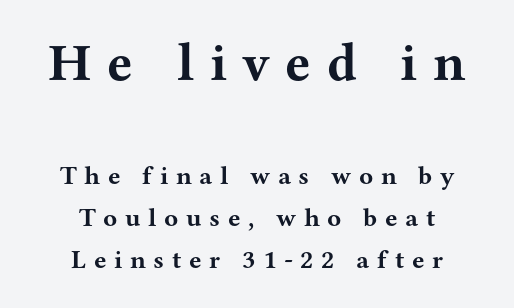
Q: Is the text bold? A: Yes.
Q: Is the text italic (slanted)? A: No, it is upright.
Q: Is the typeface a serif or a sans-serif typeface? A: Serif.
Q: Is the text underlined? A: No.
Q: How is the paragraph aligned? A: Centered.
Q: Is the spacing between letters normal or unusually wide? A: Unusually wide.
Q: Is the spacing between lines tight, normal or loose? A: Normal.
Q: Which block of text is set in a larger size, the first (top) or the second (bottom)? A: The first (top) one.
Q: Width (condensed, normal, or wide)? A: Wide.
Q: Stroke contrast? A: Medium.
Q: x-height? A: Medium.
Q: Monospaced? A: No.
